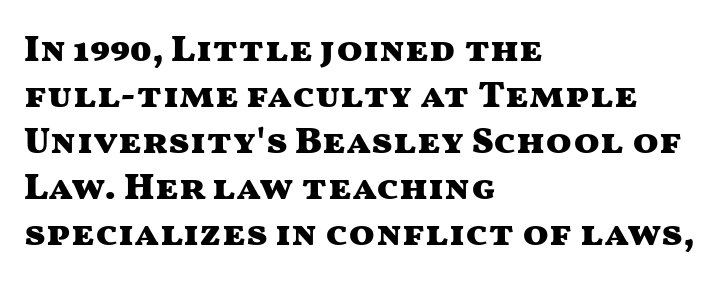
The image shows 38 px heavy, wide sans-serif type, upright; set left-aligned, line spacing 1.21x, normal letter spacing, not underlined; medium stroke contrast and a medium x-height.
